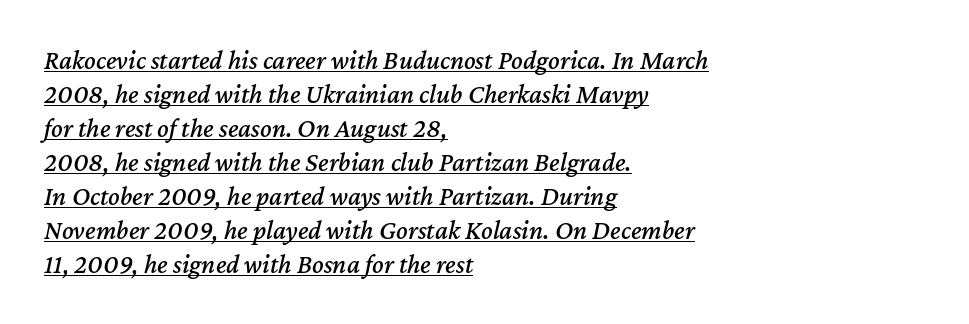
There's an unmistakable incline to the writing here. Tracking here is standard; glyphs follow each other at the usual distance. The rows are spaced the way most documents space them. The paragraph shown leans on its left margin. Has an underline been added? It has.
